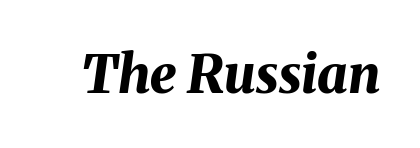
Tracking here is standard; glyphs follow each other at the usual distance. The baseline area is clear. The face used here is proportionally spaced, like ordinary book or web type. Strokes here are thick enough to call this a true bold. A typesetter would mark this as italic.
